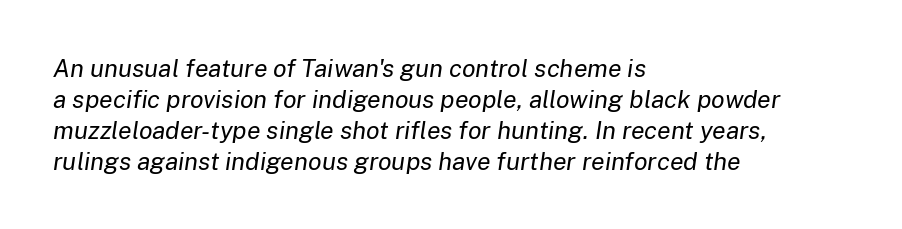
Q: Is the text bold? A: No.
Q: Is the text italic (slanted)? A: Yes, it leans right by about 8 degrees.
Q: Is the text underlined? A: No.
Q: How is the paragraph aligned? A: Left-aligned.
Q: Is the spacing between letters normal or unusually wide? A: Normal.
